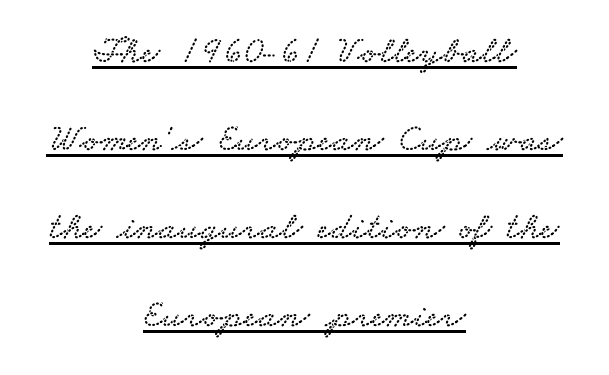
Q: Is the text underlined? A: Yes.
Q: How is the paragraph aligned? A: Centered.
Q: Is the spacing between letters normal or unusually wide? A: Normal.
Q: Is the spacing between lines tight, normal or loose? A: Loose.
Q: Width (condensed, normal, or wide)? A: Wide.
Q: Stroke contrast? A: Low.
Q: x-height? A: Small.
Q: Monospaced? A: No.
